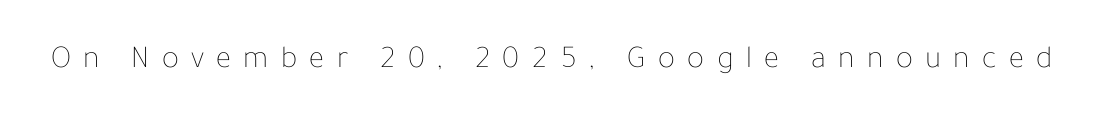
Q: Is the text bold? A: No.
Q: Is the text italic (slanted)? A: No, it is upright.
Q: Is the text underlined? A: No.
Q: Is the spacing between letters normal or unusually wide? A: Unusually wide.
Q: Width (condensed, normal, or wide)? A: Normal.
Q: Stroke contrast? A: Low.
Q: x-height? A: Medium.
Q: Monospaced? A: No.
